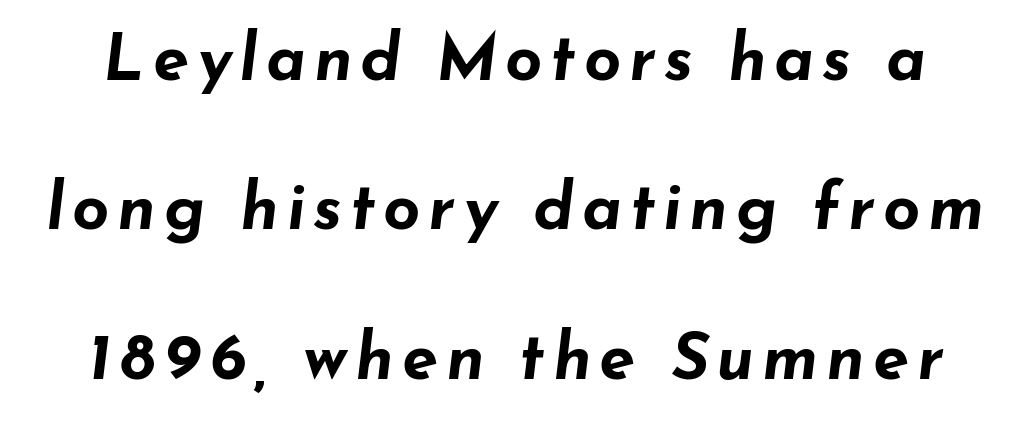
{"italic": "yes", "lean": "right", "slant_degrees": 7, "bold": "yes", "weight": "bold", "width": "wide", "stroke_contrast": "low", "x_height": "small", "monospaced": "no", "underline": "no", "line_spacing": "loose", "line_spacing_ratio": 2.3, "glyph_px": 65}
